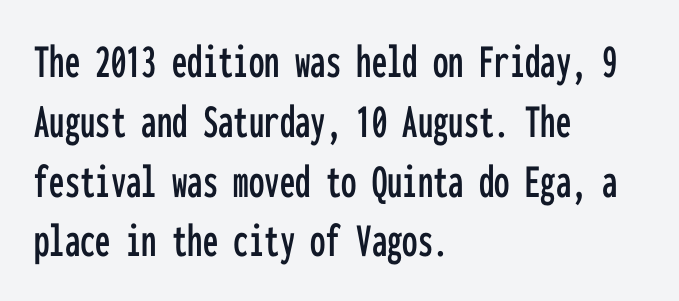
{"serif": "no", "italic": "no", "width": "condensed", "stroke_contrast": "low", "x_height": "medium", "monospaced": "yes", "underline": "no", "align": "left", "line_spacing_ratio": 1.22, "letter_spacing": "normal", "letter_spacing_em": 0.0, "glyph_px": 49}
